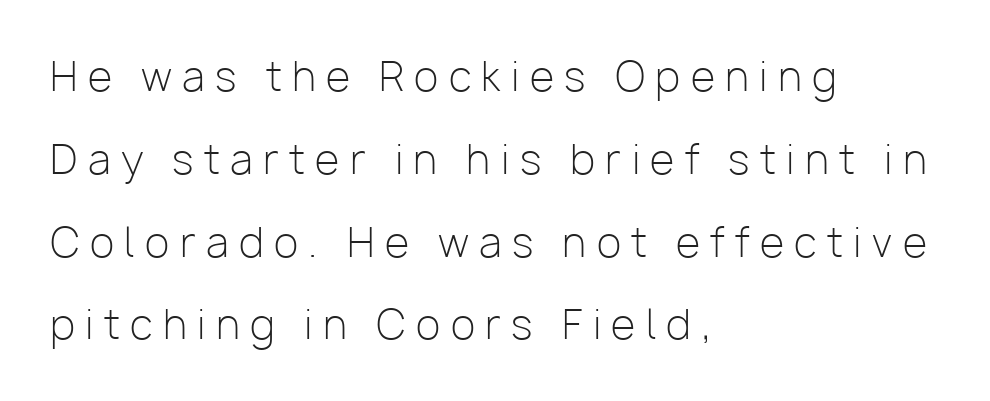
The image shows 40 px light sans-serif type, upright; set left-aligned, loose line spacing (2.07x), unusually wide letter spacing (+0.26 em), not underlined; low stroke contrast and a medium x-height.
